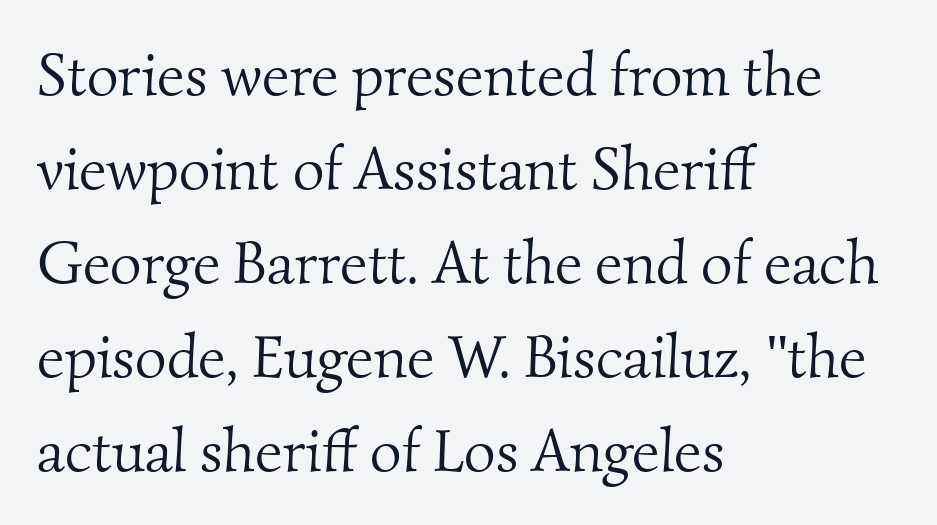
Q: Is the text bold? A: No.
Q: Is the typeface a serif or a sans-serif typeface? A: Serif.
Q: Is the text underlined? A: No.
Q: How is the paragraph aligned? A: Left-aligned.
Q: Is the spacing between letters normal or unusually wide? A: Normal.
Q: Is the spacing between lines tight, normal or loose? A: Normal.
Q: Width (condensed, normal, or wide)? A: Normal.
Q: Stroke contrast? A: Medium.
Q: x-height? A: Small.
Q: Monospaced? A: No.
